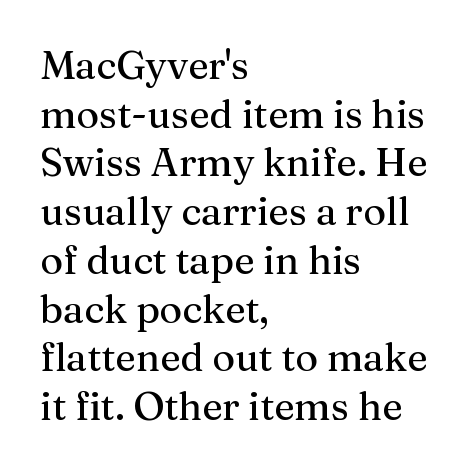
The image shows 39 px serif type, upright; set left-aligned, normal line spacing (1.25x), normal letter spacing, not underlined; medium stroke contrast and a medium x-height.
